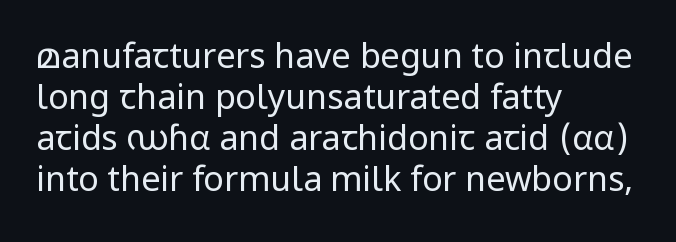
Ink coverage per letter is moderate at most. The paragraph has a hard left edge and a soft right edge. Beneath every word, the page is bare. Nope, no serifs anywhere on these letters. Think of a printed novel: that variable character pitch is what you see here.
